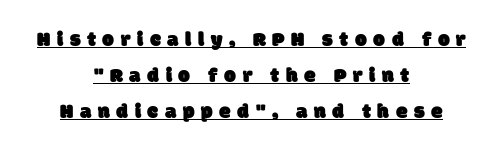
Q: Is the text underlined? A: Yes.
Q: How is the paragraph aligned? A: Centered.
Q: Is the spacing between letters normal or unusually wide? A: Unusually wide.
